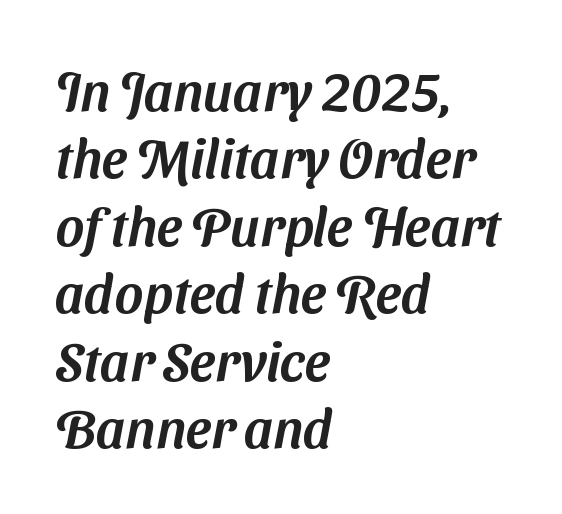
{"serif": "no", "width": "normal", "stroke_contrast": "medium", "x_height": "medium", "monospaced": "no", "underline": "no", "align": "left", "line_spacing": "normal", "line_spacing_ratio": 1.25, "letter_spacing": "normal", "letter_spacing_em": 0.0, "glyph_px": 54}
